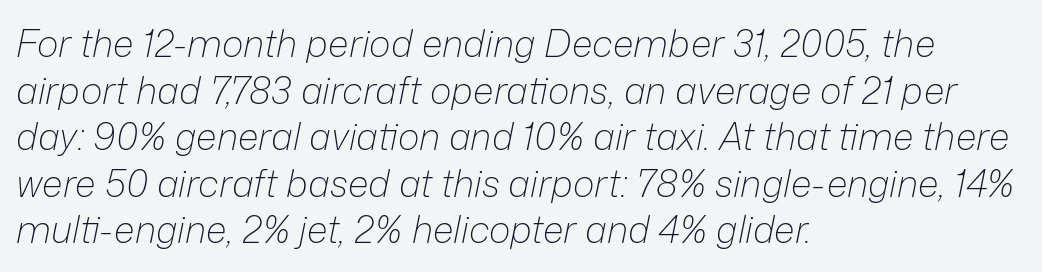
Check the space under the baseline: it is left empty. The letters advance in unequal steps, a hallmark of proportional type. Think standard paragraph weight, or any step lighter than that. A student would call this left alignment; a typographer would say flush left, rag right. An italicized treatment has been applied to the whole sample. Does extra space separate the letters? No, they use regular spacing.
